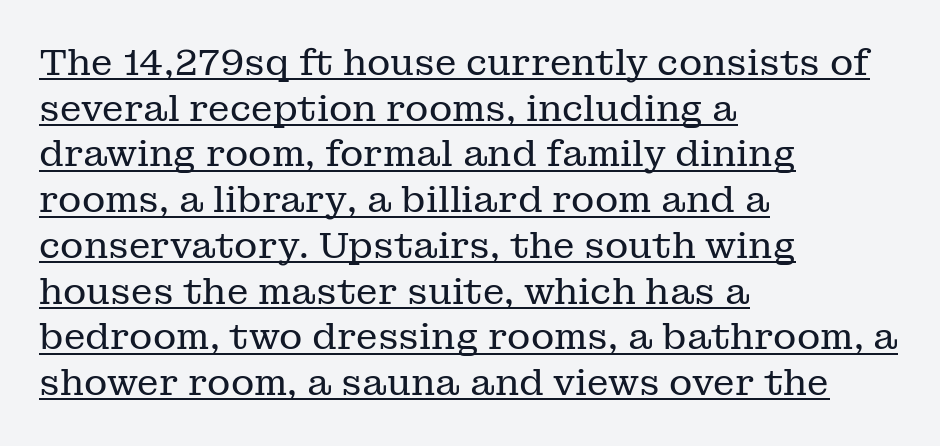
Looks like regular typesetting: each glyph gets only the width it needs. Alignment: flush left. Is the type heavy? It reads as light-to-regular instead. How would I describe the line gaps? Plain and ordinary. Notice how a bar underscores the lettering throughout.
